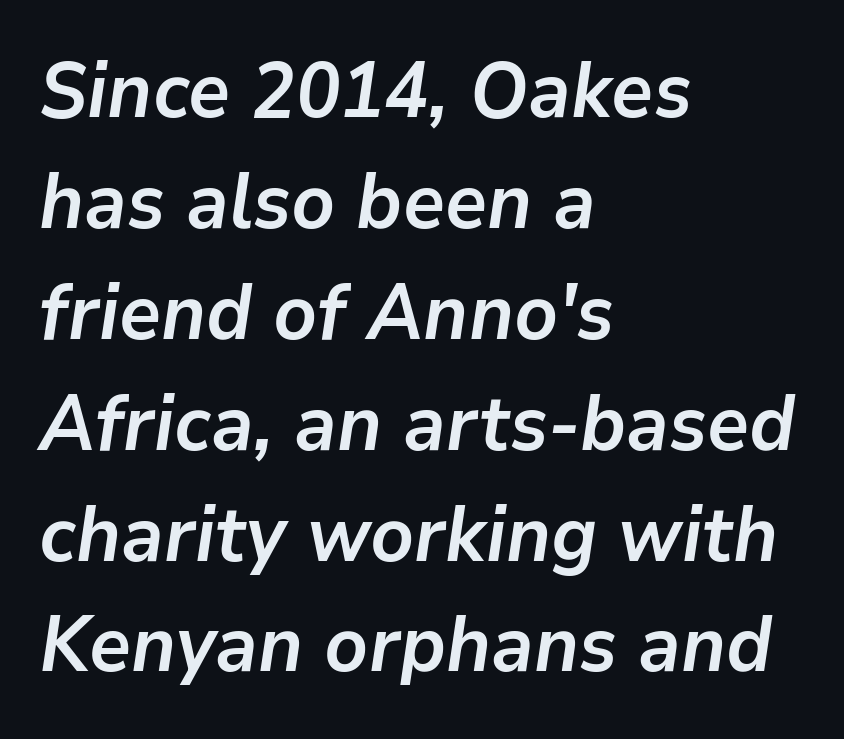
Is this a fixed-width face? No — the glyphs have proportional, varying widths. Descenders are the only things crossing below the line. Successive baselines arrive at the customary interval. Observe the ordinary spacing: letters are neighbours, not strangers. The face used here has a pronounced slope to its letters. The ragged edge is on the right, which tells us the setting is flush left.
